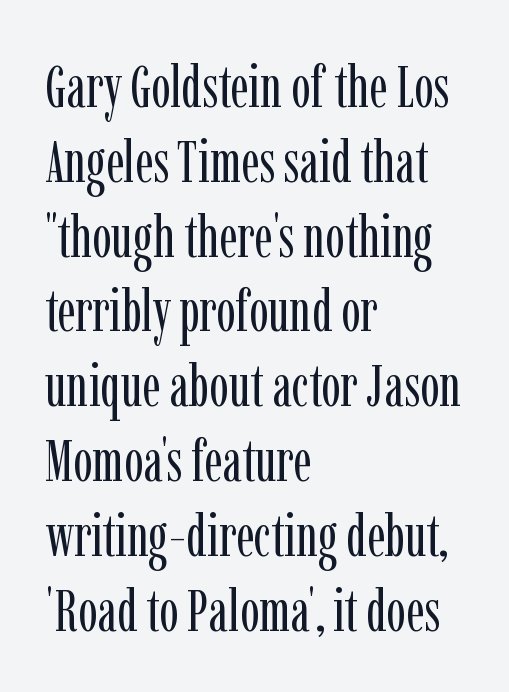
{"serif": "yes", "italic": "no", "bold": "no", "weight": "regular", "width": "condensed", "stroke_contrast": "low", "x_height": "medium", "monospaced": "no", "underline": "no", "align": "left", "line_spacing": "normal", "line_spacing_ratio": 1.29, "letter_spacing": "normal", "letter_spacing_em": 0.0, "glyph_px": 58}
